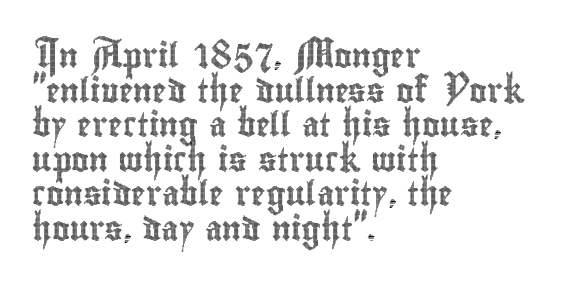
{"italic": "no", "underline": "no", "align": "left", "line_spacing": "normal", "line_spacing_ratio": 1.44, "letter_spacing": "normal", "letter_spacing_em": 0.0, "glyph_px": 24}
